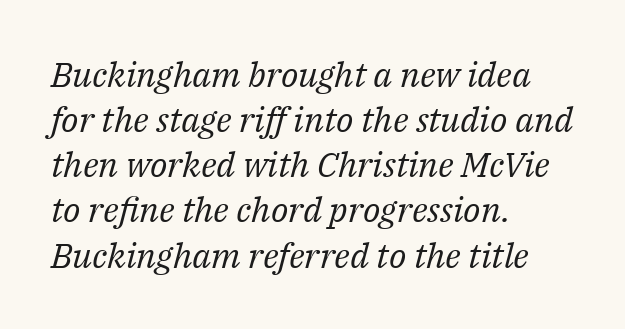
Q: Is the text bold? A: No.
Q: Is the text italic (slanted)? A: Yes, it leans right by about 14 degrees.
Q: Is the typeface a serif or a sans-serif typeface? A: Serif.
Q: Is the text underlined? A: No.
Q: How is the paragraph aligned? A: Left-aligned.
Q: Is the spacing between letters normal or unusually wide? A: Normal.
Q: Is the spacing between lines tight, normal or loose? A: Normal.
Q: Width (condensed, normal, or wide)? A: Normal.
Q: Stroke contrast? A: Medium.
Q: x-height? A: Medium.
Q: Monospaced? A: No.
